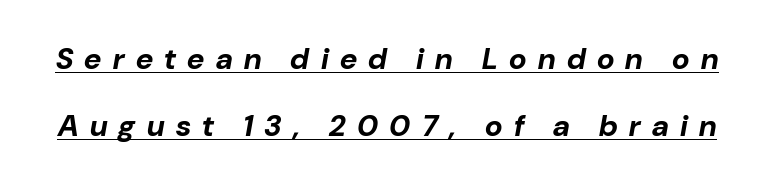
Q: Is the text bold? A: Yes.
Q: Is the text italic (slanted)? A: Yes, it leans right by about 10 degrees.
Q: Is the text underlined? A: Yes.
Q: Is the spacing between letters normal or unusually wide? A: Unusually wide.
Q: Is the spacing between lines tight, normal or loose? A: Loose.
Q: Width (condensed, normal, or wide)? A: Normal.
Q: Stroke contrast? A: Low.
Q: x-height? A: Medium.
Q: Monospaced? A: No.
